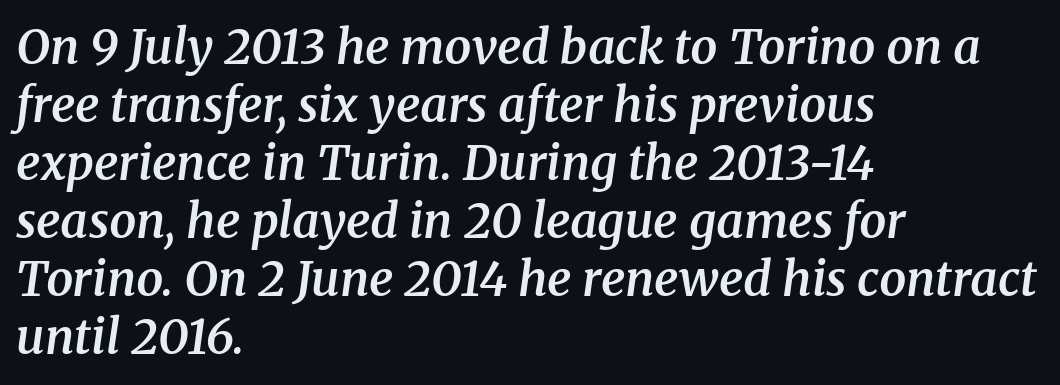
Q: Is the text bold? A: Semi-bold.
Q: Is the text italic (slanted)? A: Yes, it leans right by about 8 degrees.
Q: Is the typeface a serif or a sans-serif typeface? A: Serif.
Q: Is the text underlined? A: No.
Q: How is the paragraph aligned? A: Left-aligned.
Q: Is the spacing between letters normal or unusually wide? A: Normal.
Q: Width (condensed, normal, or wide)? A: Normal.
Q: Stroke contrast? A: Medium.
Q: x-height? A: Medium.
Q: Monospaced? A: No.
